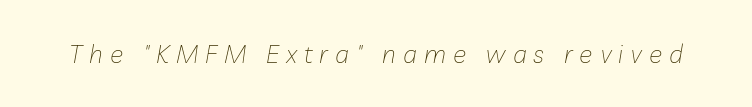
Q: Is the text bold? A: No.
Q: Is the text italic (slanted)? A: Yes, it leans right by about 10 degrees.
Q: Is the text underlined? A: No.
Q: Is the spacing between letters normal or unusually wide? A: Unusually wide.
